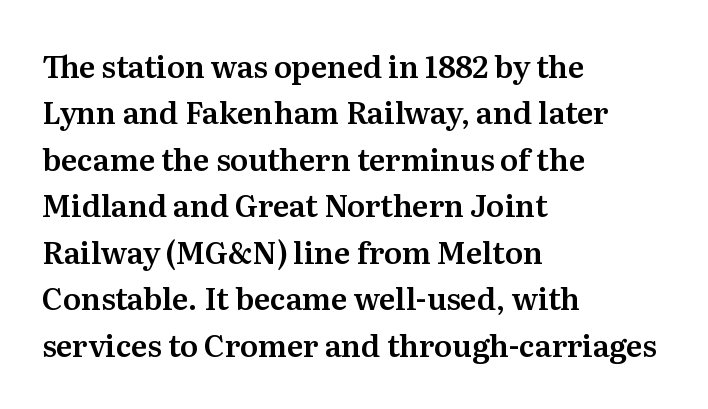
The image shows 30 px serif type, upright; set left-aligned, normal line spacing (1.55x), normal letter spacing, not underlined; medium stroke contrast and a medium x-height.
